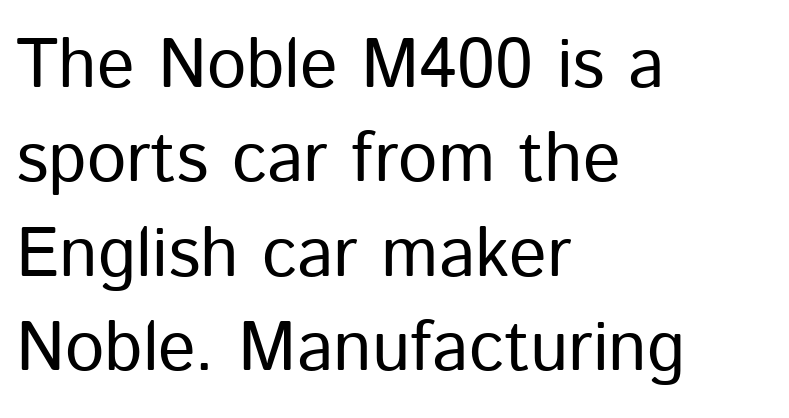
{"serif": "no", "italic": "no", "bold": "no", "weight": "regular", "width": "normal", "stroke_contrast": "low", "x_height": "medium", "monospaced": "no", "underline": "no", "align": "left", "line_spacing": "normal", "line_spacing_ratio": 1.35, "letter_spacing": "normal", "letter_spacing_em": 0.0, "glyph_px": 70}
